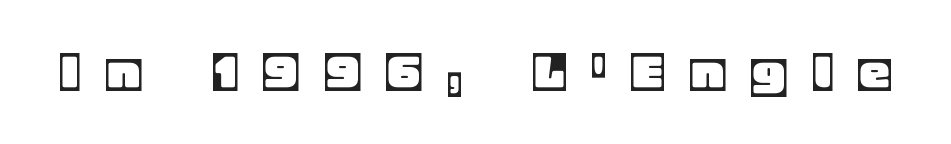
The tracking jumps out immediately: characters are airy and widely separated. Underlining? Definitely not there. Posture: upright roman. Here the designer chose a conventional face with non-uniform glyph widths.
